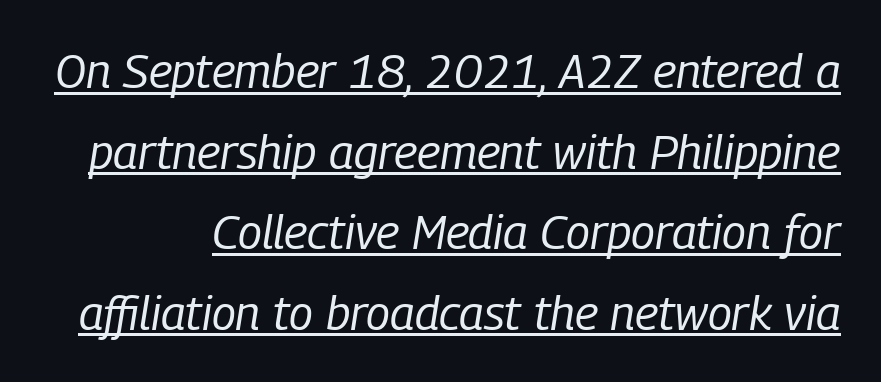
{"italic": "yes", "lean": "right", "slant_degrees": 9, "bold": "no", "weight": "regular", "width": "condensed", "stroke_contrast": "low", "x_height": "medium", "monospaced": "no", "underline": "yes", "line_spacing": "normal", "line_spacing_ratio": 1.68, "letter_spacing": "normal", "letter_spacing_em": 0.0, "glyph_px": 48}
